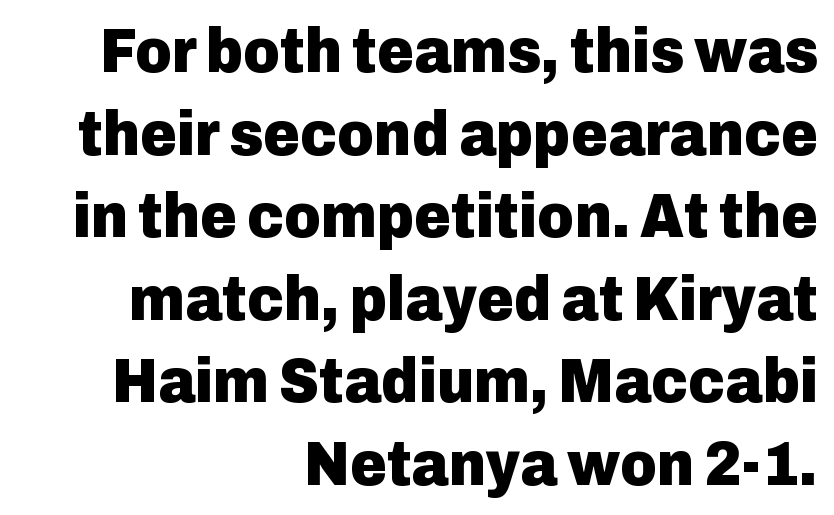
Q: Is the text bold? A: Yes.
Q: Is the text italic (slanted)? A: No, it is upright.
Q: Is the typeface a serif or a sans-serif typeface? A: Sans-serif.
Q: Is the text underlined? A: No.
Q: How is the paragraph aligned? A: Right-aligned.
Q: Is the spacing between letters normal or unusually wide? A: Normal.
Q: Is the spacing between lines tight, normal or loose? A: Normal.
Q: Width (condensed, normal, or wide)? A: Normal.
Q: Stroke contrast? A: Low.
Q: x-height? A: Medium.
Q: Monospaced? A: No.
